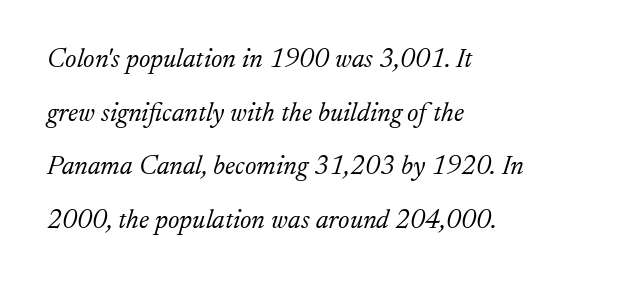
The image shows 27 px text type, italic (leaning right); set left-aligned, loose line spacing (1.99x), normal letter spacing, not underlined.
